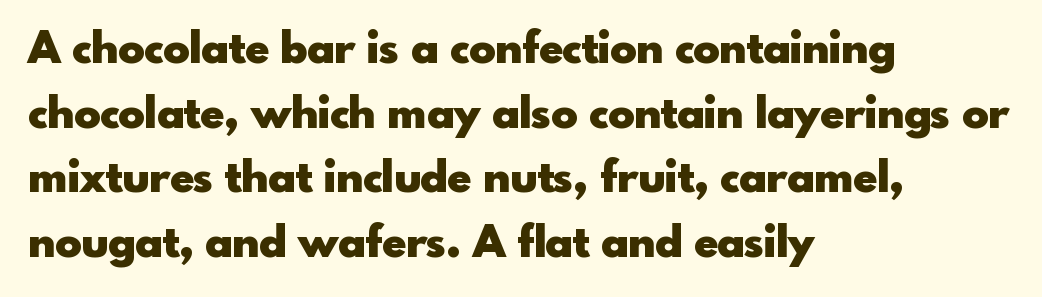
To sum up the face: it is a sans, with no serifs. You'd pick this weight for a headline — it's a proper bold. Nope, not italic — everything's standing straight. Looks like regular typesetting: each glyph gets only the width it needs. Caption: standard tracking, unaltered.
